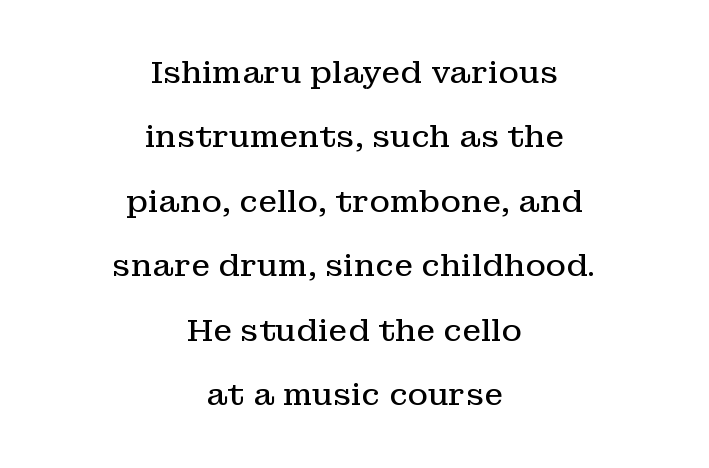
No heavy texture on the line: the type isn't bold. The rendering uses natural spacing where letterforms have individual widths. Centered paragraph, ragged on both sides. The gaps between neighbouring characters are ordinary and unremarkable. Rendered with straight, roman letterforms.
